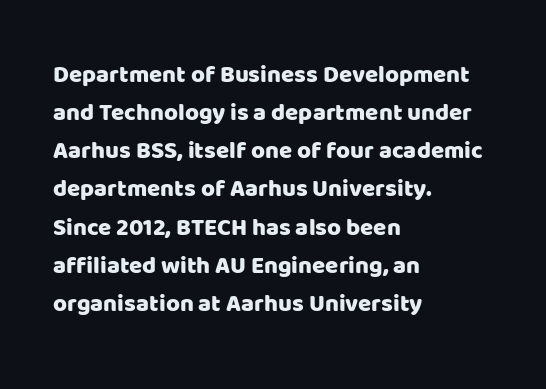
{"italic": "no", "underline": "no", "align": "left", "line_spacing": "normal", "line_spacing_ratio": 1.59, "letter_spacing": "normal", "letter_spacing_em": 0.0, "glyph_px": 24}
